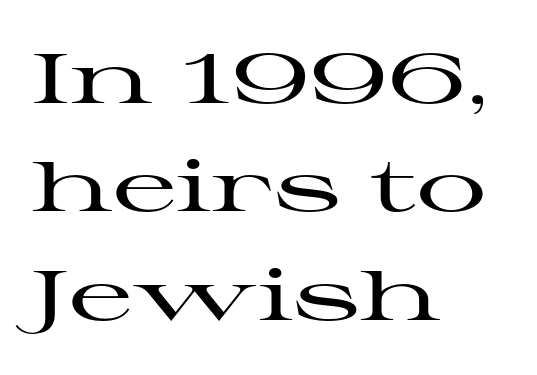
Lines of text with bare space underneath. Leftover space on each line is placed entirely after the last word. Examine the stroke ends and you'll spot serifs. A typesetter would mark this as roman, not italic. Interline gaps are of average width in this sample. Nobody touched the tracking dial on this one.
